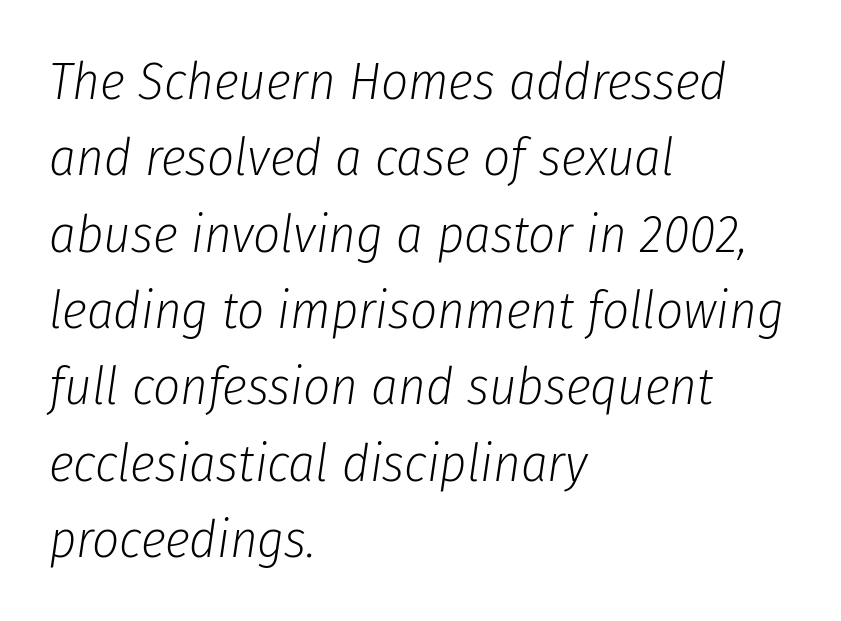
The image shows 53 px light, condensed type, italic (leaning right); set left-aligned, normal line spacing (1.44x), normal letter spacing, not underlined; low stroke contrast and a medium x-height.
